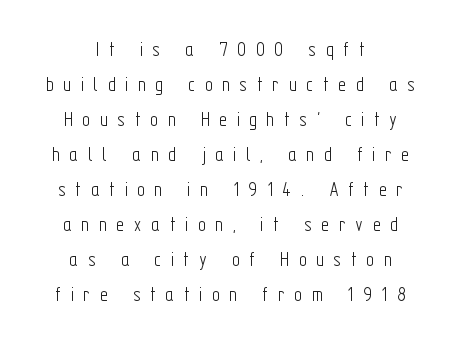
Q: Is the text bold? A: No.
Q: Is the text italic (slanted)? A: No, it is upright.
Q: Is the text underlined? A: No.
Q: How is the paragraph aligned? A: Centered.
Q: Is the spacing between letters normal or unusually wide? A: Unusually wide.
Q: Is the spacing between lines tight, normal or loose? A: Normal.
